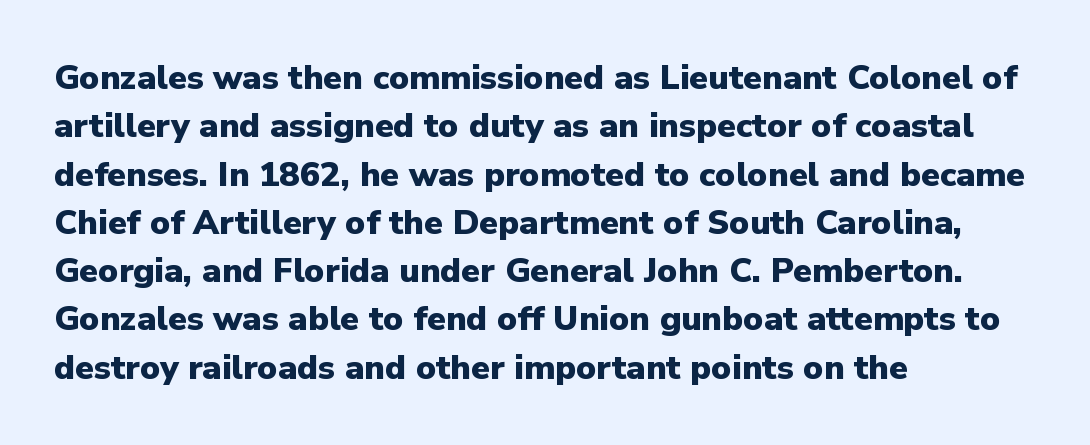
The image shows 34 px heavy sans-serif type, upright; set left-aligned, normal line spacing (1.42x), normal letter spacing, not underlined; low stroke contrast and a medium x-height.
